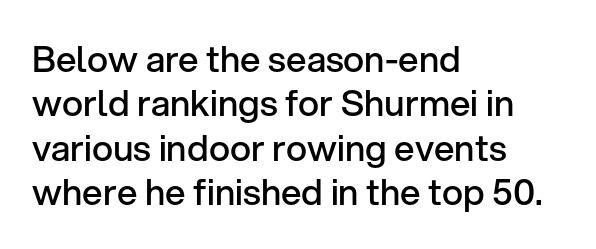
Q: Is the text bold? A: Semi-bold.
Q: Is the text italic (slanted)? A: No, it is upright.
Q: Is the typeface a serif or a sans-serif typeface? A: Sans-serif.
Q: Is the text underlined? A: No.
Q: How is the paragraph aligned? A: Left-aligned.
Q: Is the spacing between letters normal or unusually wide? A: Normal.
Q: Width (condensed, normal, or wide)? A: Normal.
Q: Stroke contrast? A: Low.
Q: x-height? A: Medium.
Q: Monospaced? A: No.
